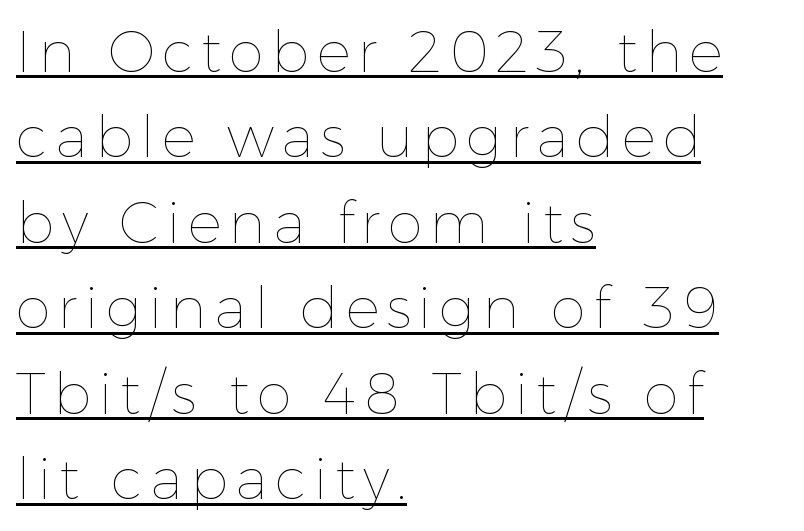
A classic flush-left, rag-right setting is used for this passage. The rendering uses a moderate line-height, typical for paragraphs. Does the lettering tilt? It doesn't — this is upright. Think standard paragraph weight, or any step lighter than that. Think of a printed novel: that variable character pitch is what you see here.
